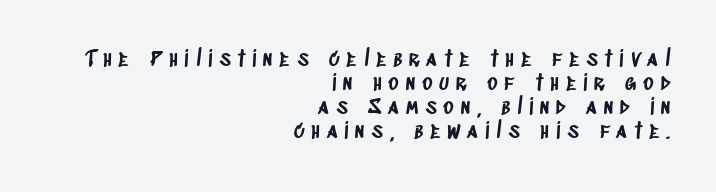
{"underline": "no", "align": "right", "line_spacing": "tight", "line_spacing_ratio": 1.09, "letter_spacing": "wide", "letter_spacing_em": 0.31, "glyph_px": 22}
